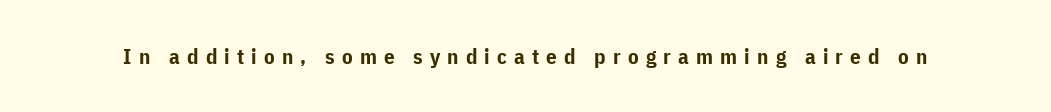
The image shows 21 px bold type, upright; set unusually wide letter spacing (+0.34 em), not underlined.
